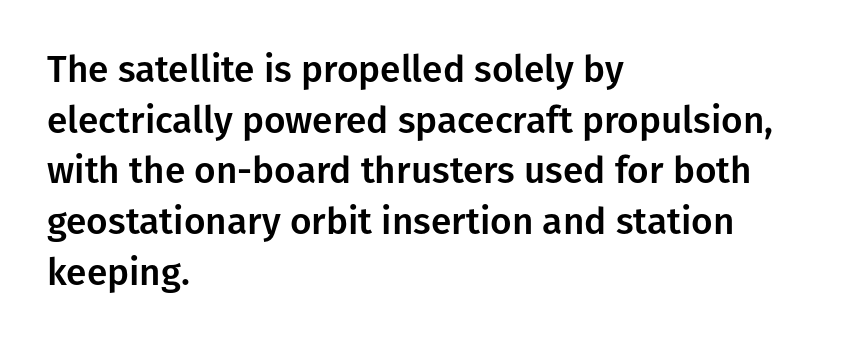
{"serif": "no", "italic": "no", "width": "normal", "stroke_contrast": "low", "x_height": "medium", "monospaced": "no", "underline": "no", "align": "left", "line_spacing": "normal", "line_spacing_ratio": 1.37, "letter_spacing": "normal", "letter_spacing_em": 0.0, "glyph_px": 37}
